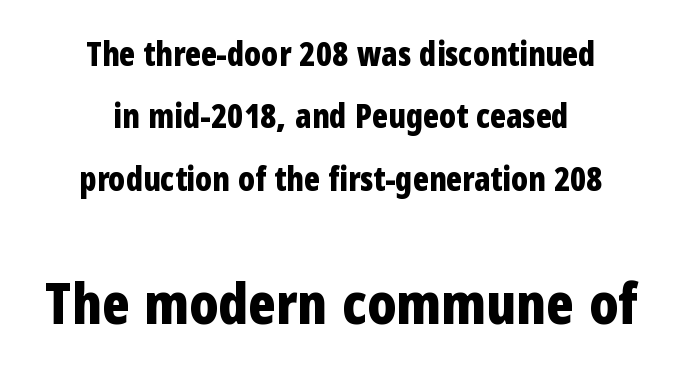
The image shows 57 px bold, condensed sans-serif type, upright; set centered, line spacing 1.89x, normal letter spacing, not underlined; the second (bottom) block is 1.73x larger; low stroke contrast and a medium x-height.
